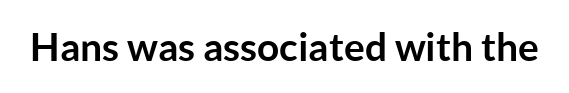
Note the varied advance widths — an 'i' is clearly narrower than an 'm'. Classification — sans serif. The lettering stays uniformly vertical, giving the passage a roman look. Descenders hang freely into open space.
